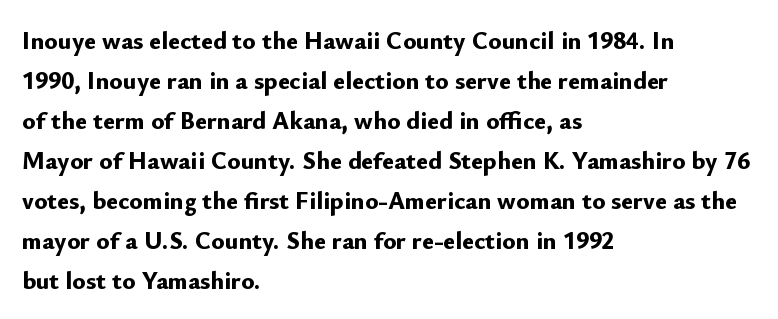
Tracking value appears to be zero — textbook default spacing. The text block is weighted toward the left margin, trailing off unevenly rightward. Posture: straight, roman, zero tilt. Regarding leading, the lines here are spaced in the standard way. Honestly, there is no underline to notice here at all. Thick stems and heavy bowls — unmistakably bold.
